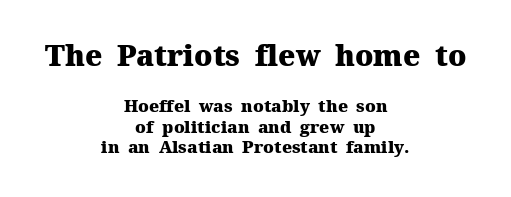
{"serif": "yes", "italic": "no", "bold": "yes", "weight": "heavy", "width": "normal", "stroke_contrast": "medium", "x_height": "medium", "monospaced": "no", "underline": "no", "align": "center", "line_spacing_ratio": 1.21, "letter_spacing": "normal", "letter_spacing_em": 0.0, "larger_block": "first", "size_ratio": 1.71, "glyph_px": 29}
